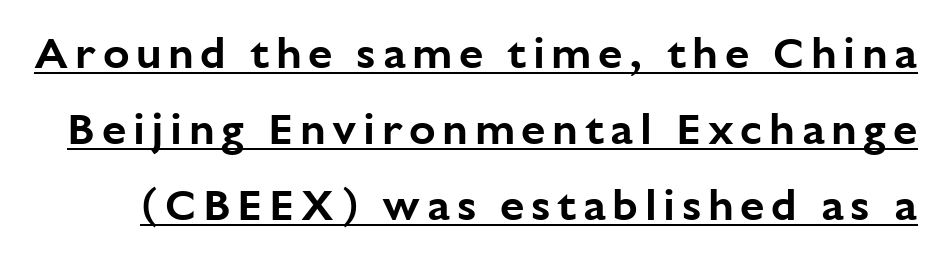
Q: Is the text italic (slanted)? A: No, it is upright.
Q: Is the typeface a serif or a sans-serif typeface? A: Sans-serif.
Q: Is the text underlined? A: Yes.
Q: Width (condensed, normal, or wide)? A: Normal.
Q: Stroke contrast? A: Low.
Q: x-height? A: Medium.
Q: Monospaced? A: No.
